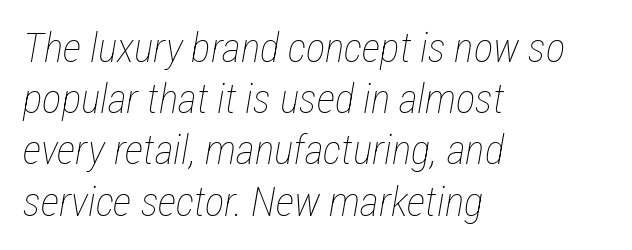
Q: Is the text bold? A: No.
Q: Is the text italic (slanted)? A: Yes, it leans right by about 12 degrees.
Q: Is the text underlined? A: No.
Q: How is the paragraph aligned? A: Left-aligned.
Q: Is the spacing between letters normal or unusually wide? A: Normal.
Q: Is the spacing between lines tight, normal or loose? A: Normal.
Q: Width (condensed, normal, or wide)? A: Condensed.
Q: Stroke contrast? A: Low.
Q: x-height? A: Medium.
Q: Monospaced? A: No.
